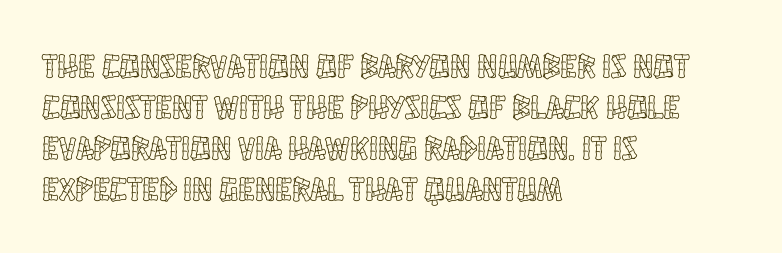
{"italic": "no", "width": "condensed", "x_height": "large", "monospaced": "no", "underline": "no", "align": "left", "line_spacing_ratio": 1.21, "letter_spacing": "normal", "letter_spacing_em": 0.0, "glyph_px": 34}
